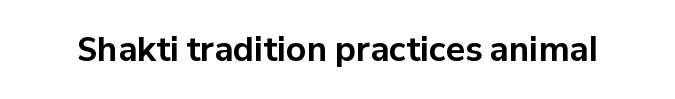
The image shows 32 px bold sans-serif type, upright; set normal letter spacing, not underlined; low stroke contrast and a medium x-height.
